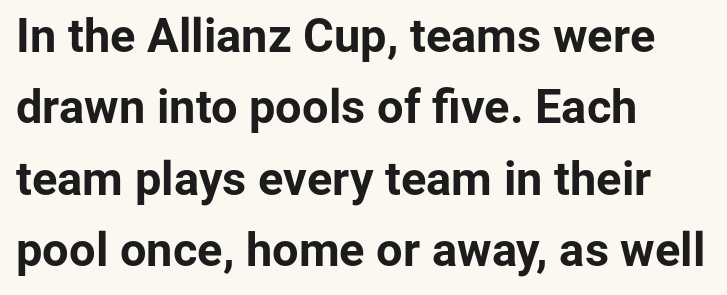
Q: Is the text bold? A: Yes.
Q: Is the text italic (slanted)? A: No, it is upright.
Q: Is the typeface a serif or a sans-serif typeface? A: Sans-serif.
Q: Is the text underlined? A: No.
Q: How is the paragraph aligned? A: Left-aligned.
Q: Is the spacing between letters normal or unusually wide? A: Normal.
Q: Is the spacing between lines tight, normal or loose? A: Normal.
Q: Width (condensed, normal, or wide)? A: Normal.
Q: Stroke contrast? A: Low.
Q: x-height? A: Medium.
Q: Monospaced? A: No.
